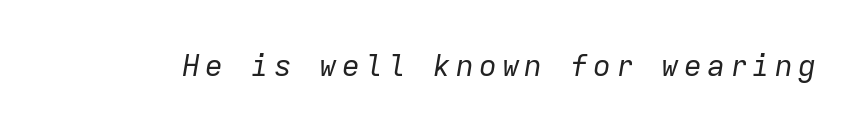
Monospaced: the letters line up in strict vertical columns. Slanted lettering throughout. Weight: regular or lighter. Only glyphs here, with clear space below each row.
